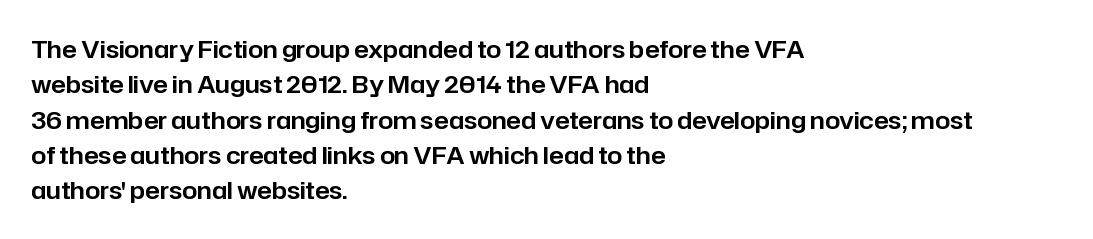
The passage shown stacks its lines at a standard gap. No extra tracking has been applied to these lines. Compared with a centered layout, this one pins lines to the left instead. The area under the type is left untouched. When letters stand straight like this, we call the style roman or upright.
